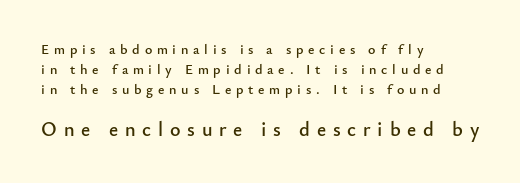
The image shows 20 px text type, upright; set left-aligned, normal line spacing (1.42x), unusually wide letter spacing (+0.34 em), not underlined; the second (bottom) block is 1.43x larger.
